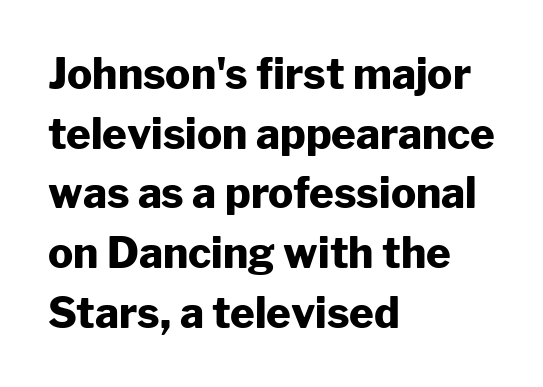
Quick note: underline off. Every row of glyphs begins at an identical x-position on the left. The line-height multiplier appears to be the usual default. What kind of face is this? One without serifs — a sans. Characters follow at the spacing the type designer built in. Unlike italic type, these characters show no tilt at all.
